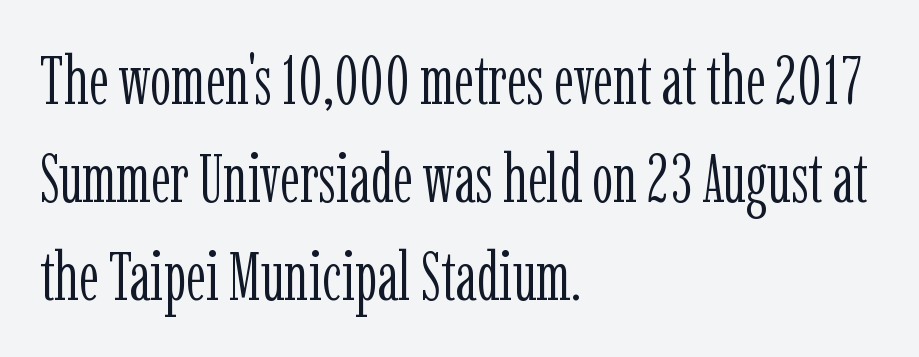
The image shows 67 px light, condensed serif type, upright; set left-aligned, normal line spacing (1.46x), normal letter spacing, not underlined; low stroke contrast and a medium x-height.
